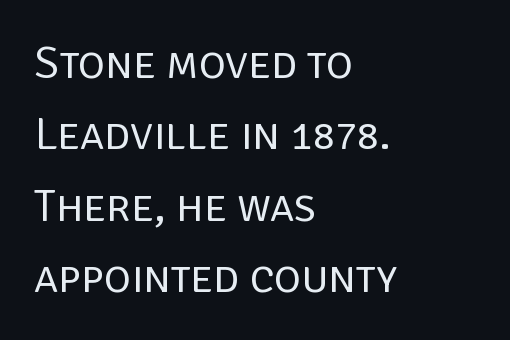
The rag falls on the right side of this text block. Only glyphs here, with clear space below each row. The passage shown is typed in a proportional face where columns would drift. The designer went with a sans here, leaving each stem footless.
